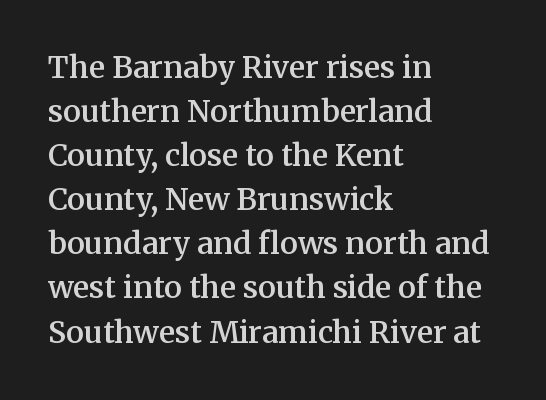
Q: Is the text bold? A: Semi-bold.
Q: Is the text italic (slanted)? A: No, it is upright.
Q: Is the typeface a serif or a sans-serif typeface? A: Serif.
Q: Is the text underlined? A: No.
Q: How is the paragraph aligned? A: Left-aligned.
Q: Is the spacing between letters normal or unusually wide? A: Normal.
Q: Is the spacing between lines tight, normal or loose? A: Normal.
Q: Width (condensed, normal, or wide)? A: Normal.
Q: Stroke contrast? A: Medium.
Q: x-height? A: Medium.
Q: Monospaced? A: No.
